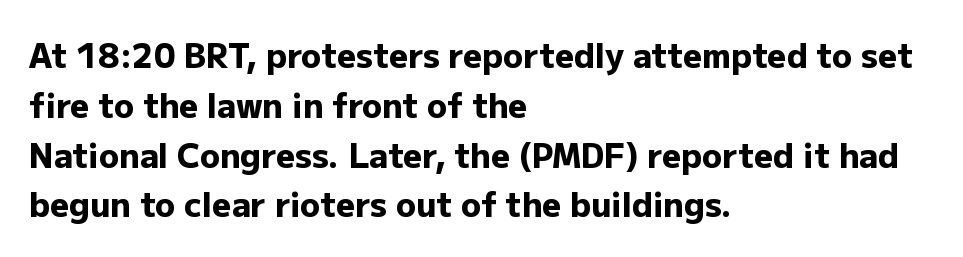
{"serif": "no", "italic": "no", "bold": "yes", "weight": "heavy", "width": "normal", "stroke_contrast": "low", "x_height": "medium", "monospaced": "no", "underline": "no", "align": "left", "line_spacing": "normal", "line_spacing_ratio": 1.51, "letter_spacing": "normal", "letter_spacing_em": 0.0, "glyph_px": 33}
